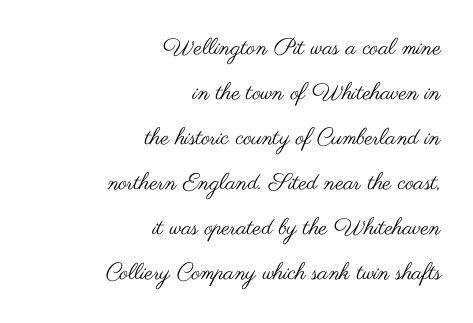
Q: Is the text bold? A: No.
Q: Is the text italic (slanted)? A: Yes.
Q: Is the text underlined? A: No.
Q: How is the paragraph aligned? A: Right-aligned.
Q: Is the spacing between letters normal or unusually wide? A: Normal.
Q: Is the spacing between lines tight, normal or loose? A: Loose.
